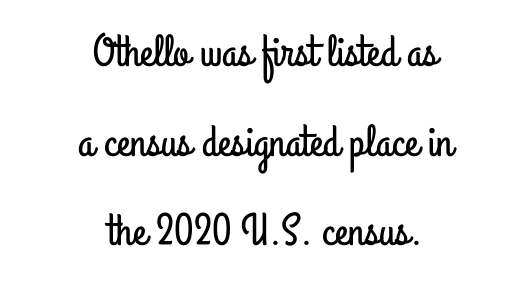
The image shows 45 px condensed sans-serif type, upright; set centered, loose line spacing (1.99x), normal letter spacing, not underlined; low stroke contrast and a small x-height.
